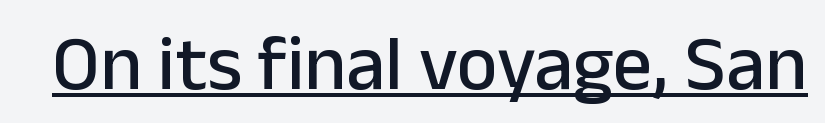
Q: Is the text italic (slanted)? A: No, it is upright.
Q: Is the typeface a serif or a sans-serif typeface? A: Sans-serif.
Q: Is the text underlined? A: Yes.
Q: Is the spacing between letters normal or unusually wide? A: Normal.
Q: Width (condensed, normal, or wide)? A: Normal.
Q: Stroke contrast? A: Low.
Q: x-height? A: Medium.
Q: Monospaced? A: No.
